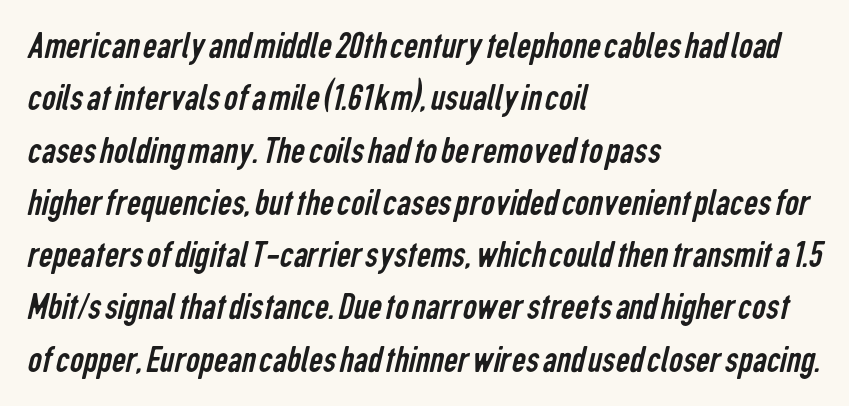
Q: Is the text bold? A: No.
Q: Is the typeface a serif or a sans-serif typeface? A: Sans-serif.
Q: Is the text underlined? A: No.
Q: How is the paragraph aligned? A: Left-aligned.
Q: Is the spacing between letters normal or unusually wide? A: Normal.
Q: Is the spacing between lines tight, normal or loose? A: Normal.
Q: Width (condensed, normal, or wide)? A: Condensed.
Q: Stroke contrast? A: Low.
Q: x-height? A: Medium.
Q: Monospaced? A: No.
